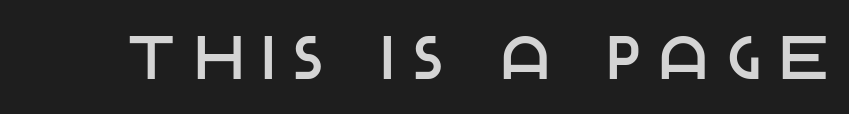
Clear beneath every line of the passage. The letters carry no serifs — their stems end cleanly without finishing strokes. Do the characters align in a grid? No, the font is proportional. Characters follow at a spacing far wider than the type designer built in. The letters stand upright; this is a roman face.
